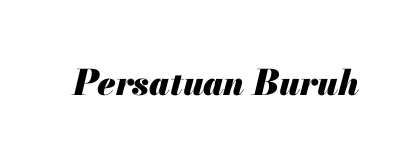
Q: Is the text bold? A: Yes.
Q: Is the text italic (slanted)? A: Yes, it leans right by about 13 degrees.
Q: Is the text underlined? A: No.
Q: Is the spacing between letters normal or unusually wide? A: Normal.
Q: Width (condensed, normal, or wide)? A: Normal.
Q: Stroke contrast? A: Medium.
Q: x-height? A: Small.
Q: Monospaced? A: No.
